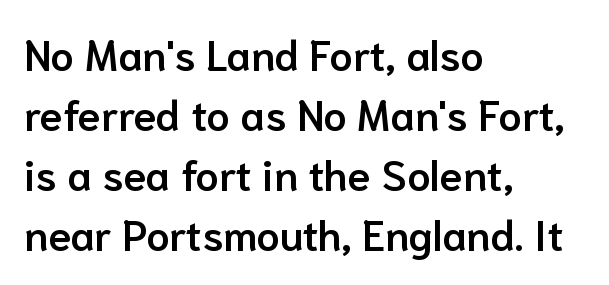
The image shows 42 px semibold sans-serif type, upright; set left-aligned, normal line spacing (1.43x), normal letter spacing, not underlined; low stroke contrast and a medium x-height.
